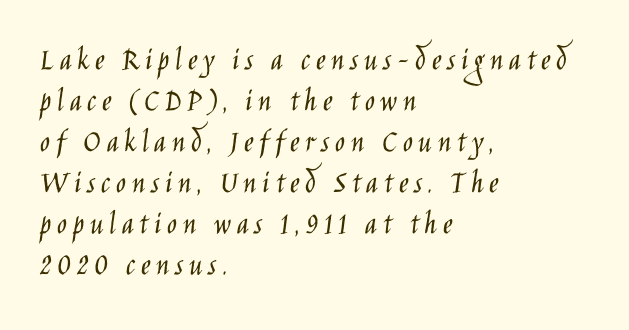
Q: Is the text bold? A: No.
Q: Is the text italic (slanted)? A: Yes.
Q: Is the typeface a serif or a sans-serif typeface? A: Sans-serif.
Q: Is the text underlined? A: No.
Q: How is the paragraph aligned? A: Left-aligned.
Q: Width (condensed, normal, or wide)? A: Condensed.
Q: Stroke contrast? A: Low.
Q: x-height? A: Large.
Q: Monospaced? A: No.
